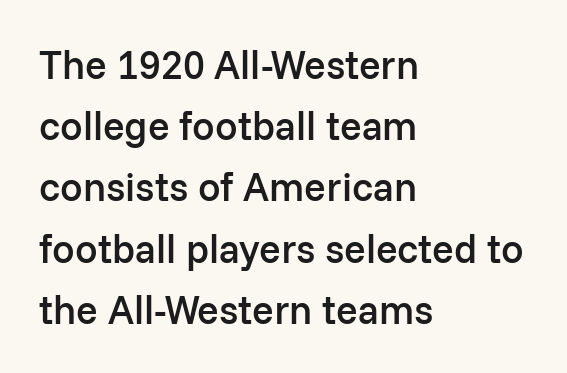
{"serif": "no", "italic": "no", "bold": "semi", "weight": "semibold", "width": "normal", "stroke_contrast": "low", "x_height": "medium", "monospaced": "no", "underline": "no", "align": "left", "line_spacing": "normal", "line_spacing_ratio": 1.53, "letter_spacing": "normal", "letter_spacing_em": 0.0, "glyph_px": 40}
